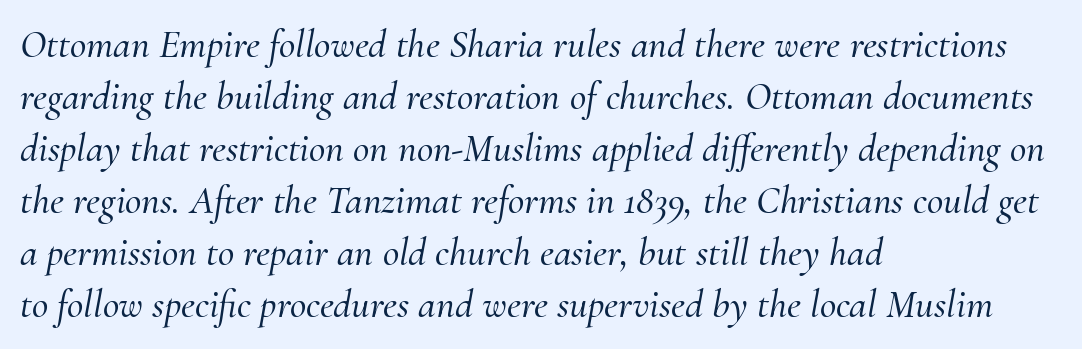
Q: Is the text italic (slanted)? A: Yes, it leans right by about 10 degrees.
Q: Is the typeface a serif or a sans-serif typeface? A: Serif.
Q: Is the text underlined? A: No.
Q: How is the paragraph aligned? A: Left-aligned.
Q: Is the spacing between letters normal or unusually wide? A: Normal.
Q: Is the spacing between lines tight, normal or loose? A: Normal.
Q: Width (condensed, normal, or wide)? A: Normal.
Q: Stroke contrast? A: Medium.
Q: x-height? A: Small.
Q: Monospaced? A: No.
